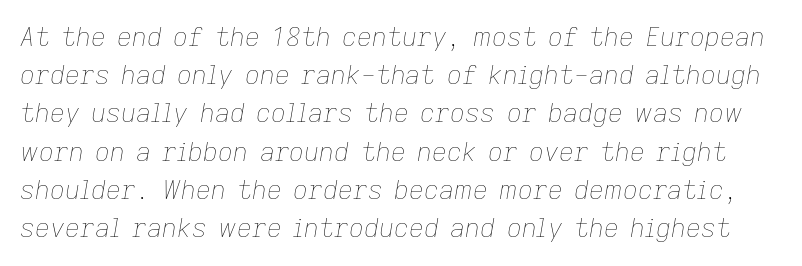
Q: Is the text bold? A: No.
Q: Is the text italic (slanted)? A: Yes, it leans right by about 9 degrees.
Q: Is the text underlined? A: No.
Q: Is the spacing between letters normal or unusually wide? A: Normal.
Q: Is the spacing between lines tight, normal or loose? A: Normal.
